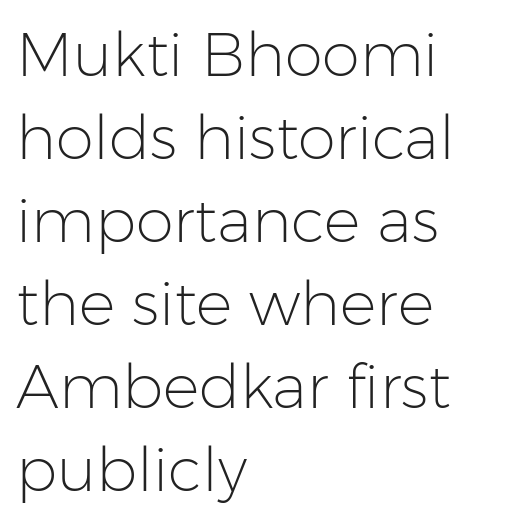
A typesetter would mark this as roman, not italic. Notice how descenders clear the ascenders below comfortably — that's standard leading. The rendering shows plain stroke endings on the letterforms — a sans-serif design. Glyph-to-glyph distance matches everyday printed text.
